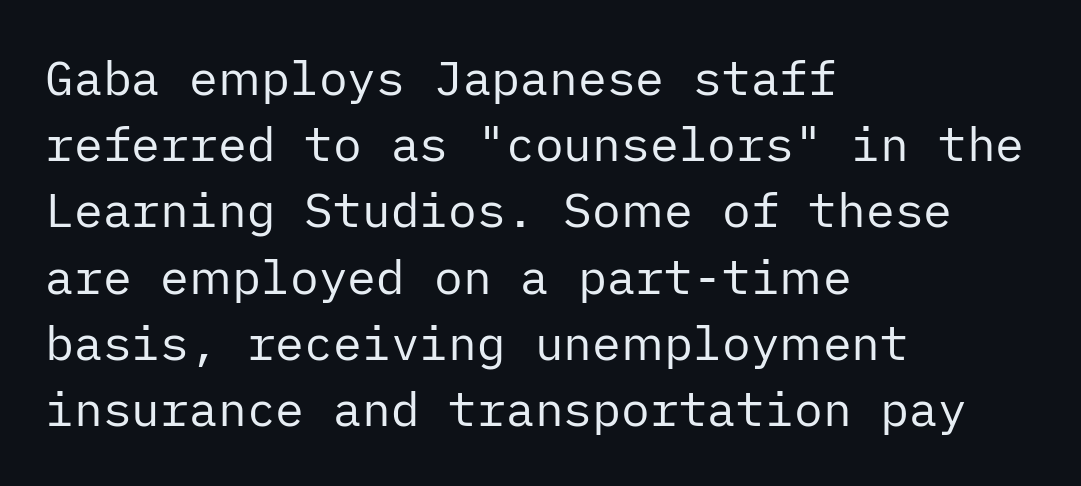
{"serif": "no", "italic": "no", "bold": "no", "weight": "regular", "width": "normal", "stroke_contrast": "low", "x_height": "medium", "underline": "no", "align": "left", "line_spacing": "normal", "line_spacing_ratio": 1.38, "letter_spacing": "normal", "letter_spacing_em": 0.0, "glyph_px": 48}
